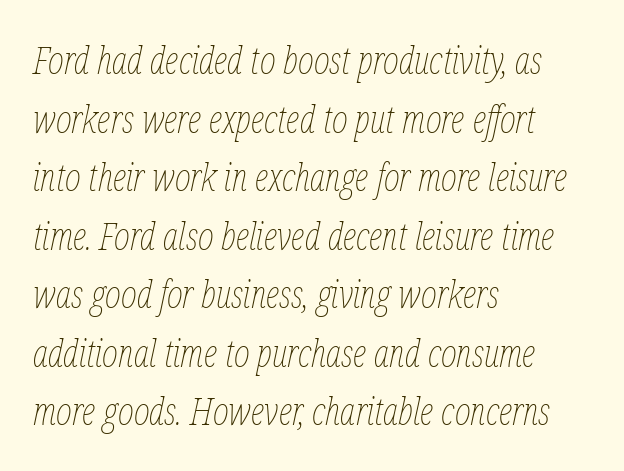
Q: Is the text bold? A: No.
Q: Is the text italic (slanted)? A: Yes, it leans right by about 12 degrees.
Q: Is the text underlined? A: No.
Q: How is the paragraph aligned? A: Left-aligned.
Q: Is the spacing between letters normal or unusually wide? A: Normal.
Q: Is the spacing between lines tight, normal or loose? A: Normal.
Q: Width (condensed, normal, or wide)? A: Condensed.
Q: Stroke contrast? A: Low.
Q: x-height? A: Medium.
Q: Monospaced? A: No.
